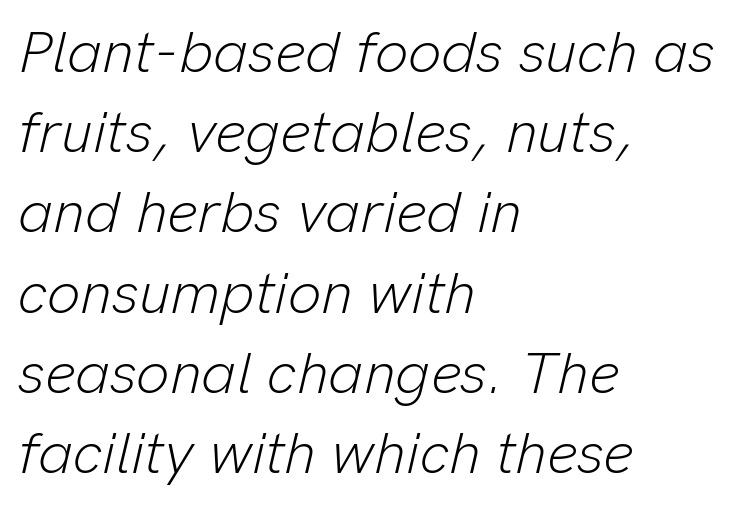
The image shows 59 px light type, italic (leaning right); set left-aligned, normal line spacing (1.36x), normal letter spacing, not underlined; low stroke contrast and a medium x-height.
